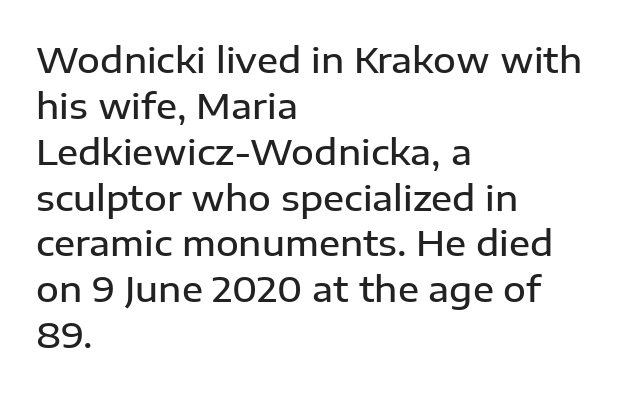
The image shows 35 px semibold sans-serif type, upright; set left-aligned, normal line spacing (1.31x), normal letter spacing, not underlined; low stroke contrast and a medium x-height.
